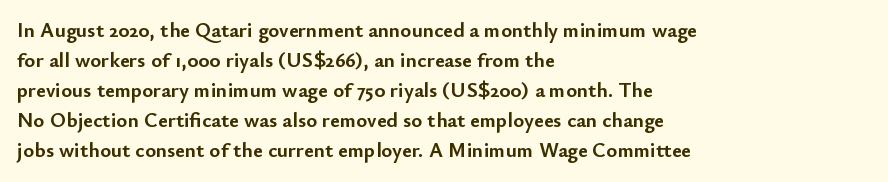
The font's upright variant was chosen for this text. These lines keep a tight, regular rhythm from letter to letter. Notice how thick the strokes are: this is what a full bold looks like. These lines sit exactly where default settings would place them.
